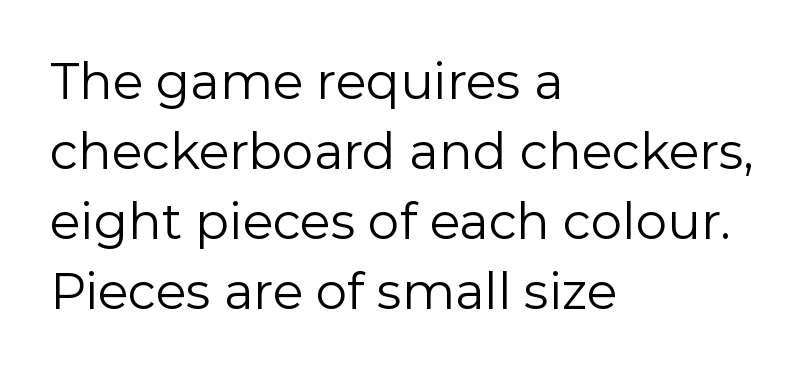
Q: Is the text bold? A: No.
Q: Is the text italic (slanted)? A: No, it is upright.
Q: Is the typeface a serif or a sans-serif typeface? A: Sans-serif.
Q: Is the text underlined? A: No.
Q: How is the paragraph aligned? A: Left-aligned.
Q: Is the spacing between letters normal or unusually wide? A: Normal.
Q: Is the spacing between lines tight, normal or loose? A: Normal.
Q: Width (condensed, normal, or wide)? A: Normal.
Q: x-height? A: Medium.
Q: Monospaced? A: No.
